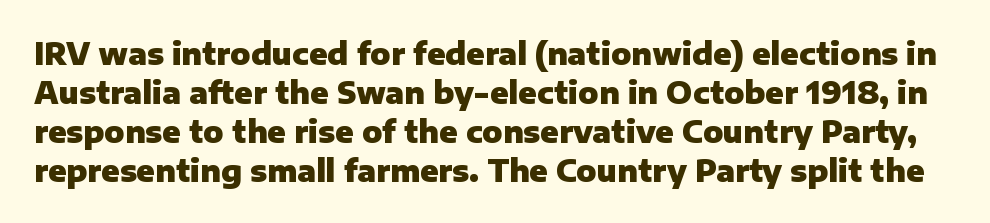
{"serif": "no", "italic": "no", "bold": "yes", "weight": "heavy", "width": "normal", "stroke_contrast": "low", "x_height": "medium", "monospaced": "no", "underline": "no", "line_spacing": "normal", "line_spacing_ratio": 1.3, "letter_spacing": "normal", "letter_spacing_em": 0.0, "glyph_px": 30}
